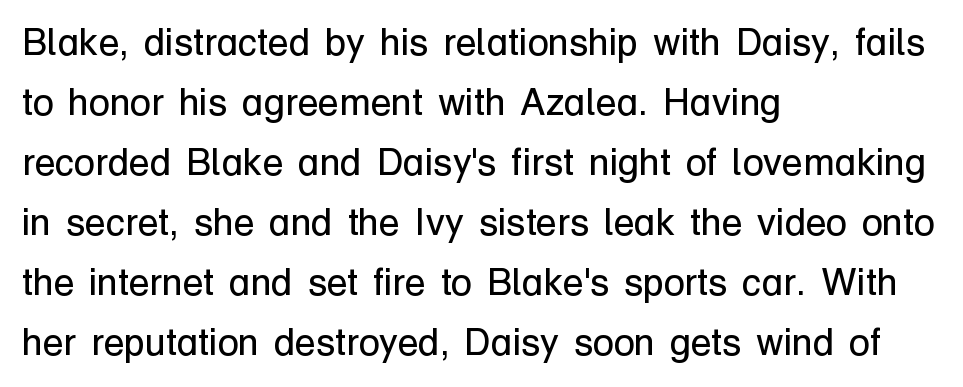
The image shows 38 px regular-weight sans-serif type, upright; set left-aligned, normal line spacing (1.58x), normal letter spacing, not underlined; low stroke contrast and a medium x-height.
